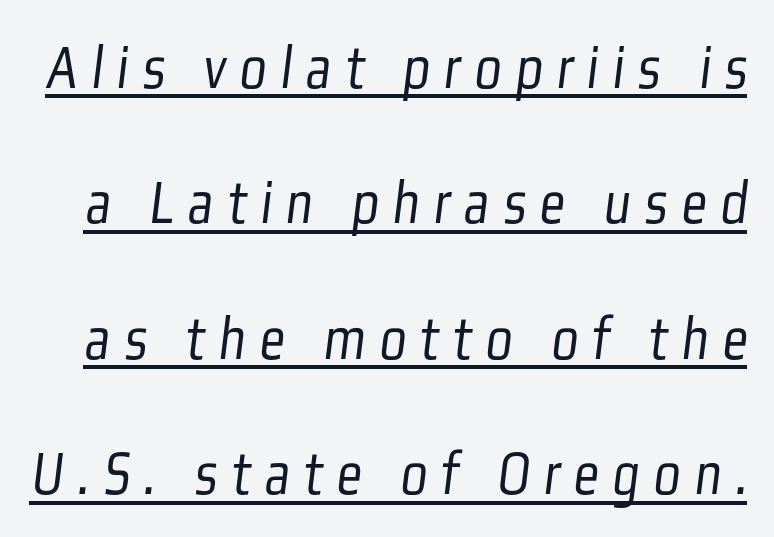
{"serif": "no", "bold": "no", "weight": "light", "width": "condensed", "stroke_contrast": "low", "x_height": "medium", "monospaced": "no", "underline": "yes", "line_spacing": "loose", "line_spacing_ratio": 2.15, "letter_spacing": "wide", "letter_spacing_em": 0.22, "glyph_px": 63}
